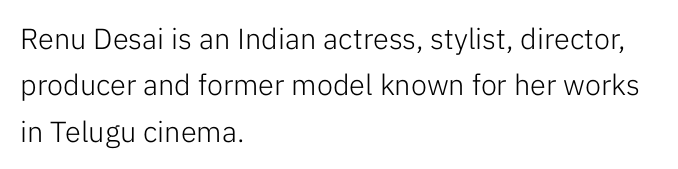
The image shows 29 px light sans-serif type, upright; set left-aligned, normal line spacing (1.6x), normal letter spacing, not underlined; low stroke contrast and a medium x-height.
